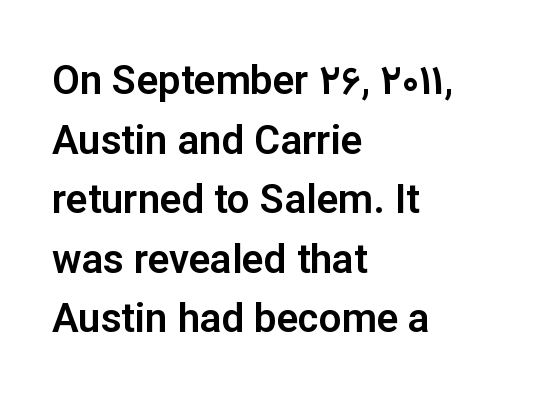
Q: Is the text italic (slanted)? A: No, it is upright.
Q: Is the typeface a serif or a sans-serif typeface? A: Sans-serif.
Q: Is the text underlined? A: No.
Q: How is the paragraph aligned? A: Left-aligned.
Q: Is the spacing between letters normal or unusually wide? A: Normal.
Q: Is the spacing between lines tight, normal or loose? A: Normal.
Q: Width (condensed, normal, or wide)? A: Normal.
Q: Stroke contrast? A: Low.
Q: x-height? A: Medium.
Q: Monospaced? A: No.
